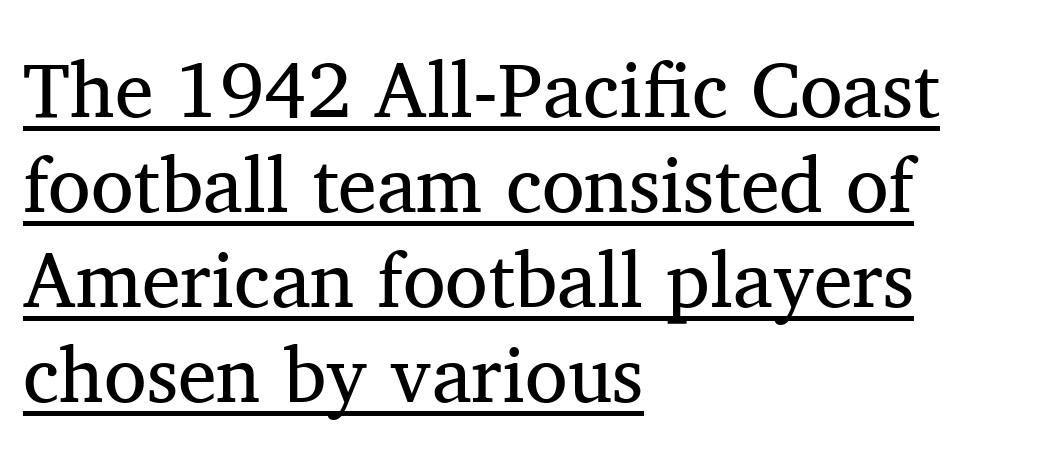
The line texture is even and compact thanks to regular tracking. Upright lettering throughout. Horizontal alignment here is leftward, the default for most running prose. Each letter keeps its own natural width here, so spacing adapts to shape.
